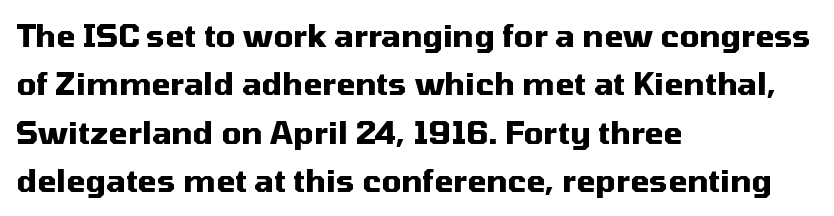
{"serif": "no", "italic": "no", "bold": "yes", "weight": "heavy", "width": "normal", "stroke_contrast": "medium", "x_height": "medium", "monospaced": "no", "underline": "no", "align": "left", "line_spacing": "normal", "line_spacing_ratio": 1.56, "letter_spacing": "normal", "letter_spacing_em": 0.0, "glyph_px": 31}
